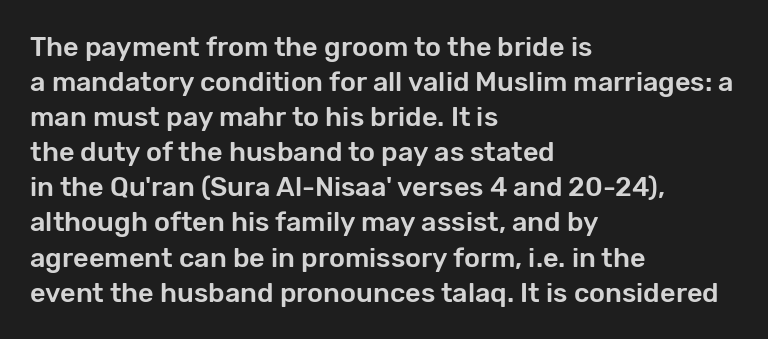
The image shows 27 px text type, upright; set left-aligned, normal line spacing (1.3x), normal letter spacing, not underlined.
